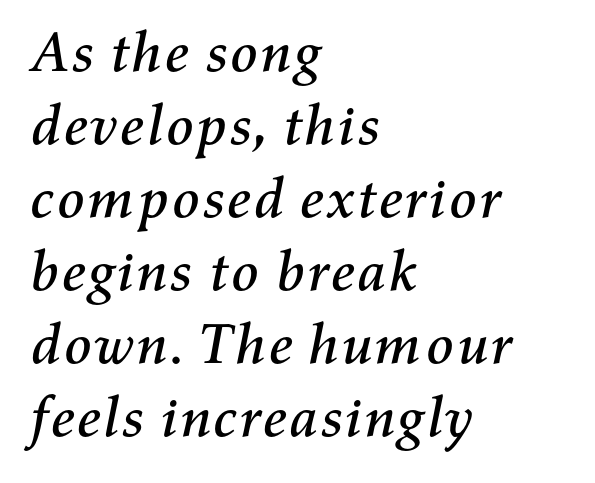
The image shows 57 px text type, italic (leaning right); set left-aligned, normal line spacing (1.28x), normal letter spacing, not underlined; medium stroke contrast and a medium x-height.
